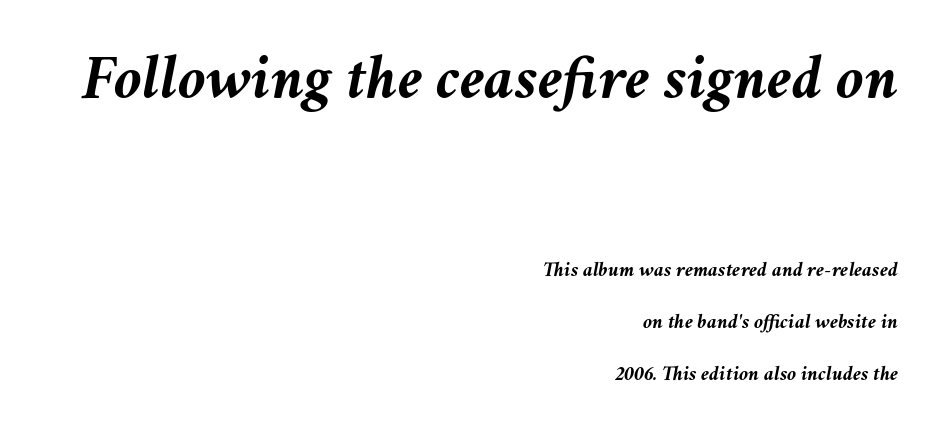
Q: Is the text bold? A: Yes.
Q: Is the text italic (slanted)? A: Yes, it leans right by about 11 degrees.
Q: Is the text underlined? A: No.
Q: How is the paragraph aligned? A: Right-aligned.
Q: Is the spacing between letters normal or unusually wide? A: Normal.
Q: Is the spacing between lines tight, normal or loose? A: Loose.
Q: Which block of text is set in a larger size, the first (top) or the second (bottom)? A: The first (top) one.
Q: Width (condensed, normal, or wide)? A: Normal.
Q: Stroke contrast? A: Medium.
Q: x-height? A: Medium.
Q: Monospaced? A: No.
